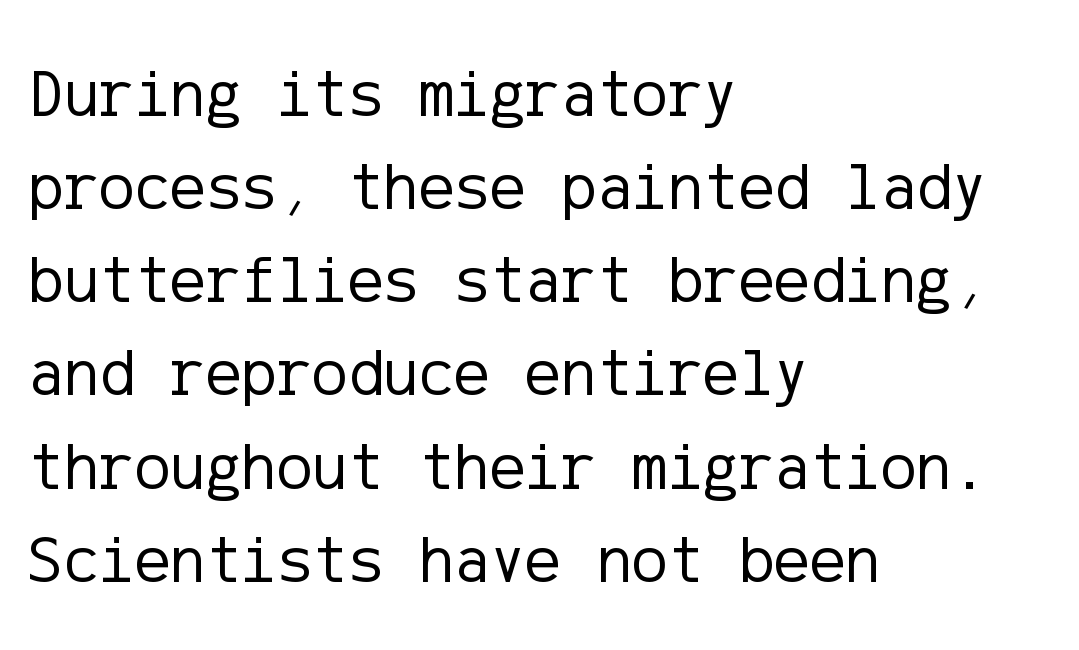
{"serif": "no", "italic": "no", "bold": "no", "weight": "regular", "width": "normal", "stroke_contrast": "low", "x_height": "medium", "underline": "no", "align": "left", "line_spacing": "normal", "line_spacing_ratio": 1.39, "letter_spacing": "normal", "letter_spacing_em": 0.0, "glyph_px": 67}
